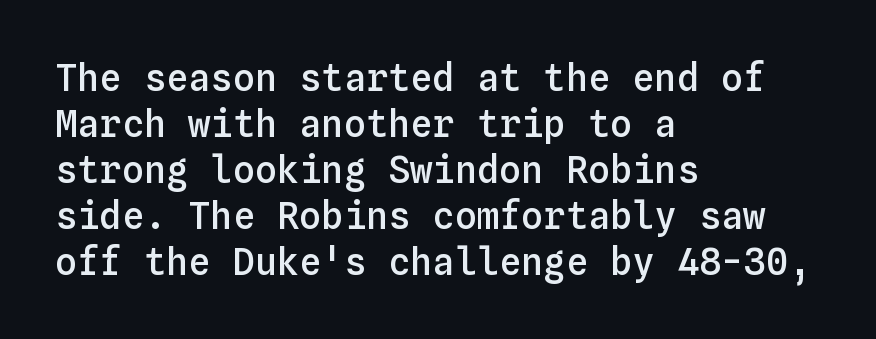
The image shows 37 px semibold type, upright, monospaced; set left-aligned, line spacing 1.24x, normal letter spacing, not underlined; low stroke contrast and a medium x-height.
